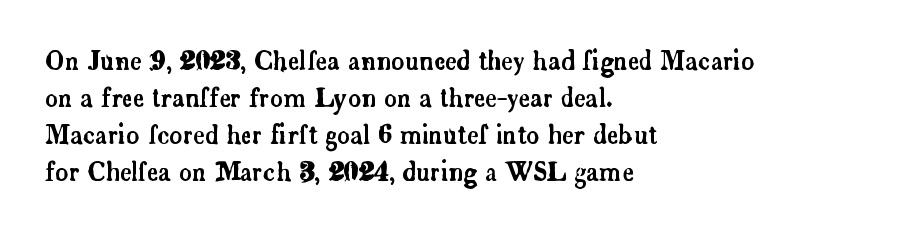
Q: Is the text italic (slanted)? A: No, it is upright.
Q: Is the text underlined? A: No.
Q: How is the paragraph aligned? A: Left-aligned.
Q: Is the spacing between letters normal or unusually wide? A: Normal.
Q: Is the spacing between lines tight, normal or loose? A: Normal.
